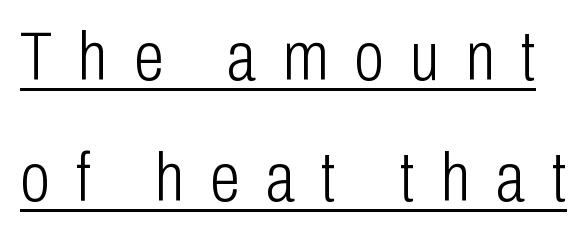
{"serif": "no", "italic": "no", "bold": "no", "weight": "light", "width": "condensed", "stroke_contrast": "low", "x_height": "medium", "monospaced": "no", "underline": "yes", "line_spacing_ratio": 1.78, "letter_spacing": "wide", "letter_spacing_em": 0.39, "glyph_px": 68}
